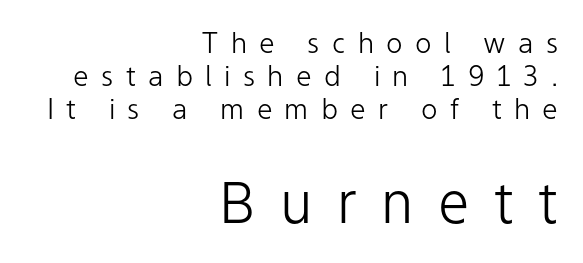
The image shows 56 px light sans-serif type, upright; set right-aligned, line spacing 1.17x, unusually wide letter spacing (+0.44 em), not underlined; the second (bottom) block is 2.0x larger; low stroke contrast and a medium x-height.
